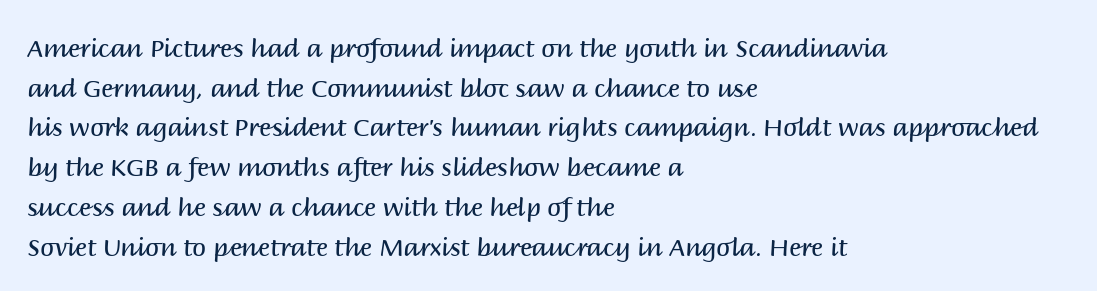
{"bold": "no", "underline": "no", "align": "left", "line_spacing": "normal", "line_spacing_ratio": 1.59, "letter_spacing": "normal", "letter_spacing_em": 0.0, "glyph_px": 25}
